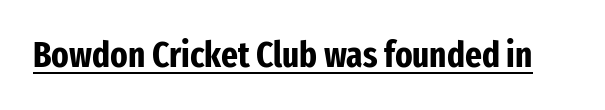
Is this a sans? Yes — the strokes have no serifs. Is the type bold? Yes — the strokes are clearly thick and heavy. Has an underline been added? It has. Looks like regular typesetting: each glyph gets only the width it needs. When letters stand straight like this, we call the style roman or upright.
